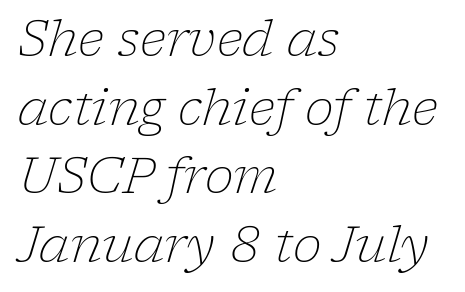
The image shows 49 px light serif type, italic (leaning right); set left-aligned, normal line spacing (1.4x), normal letter spacing, not underlined; low stroke contrast and a medium x-height.
